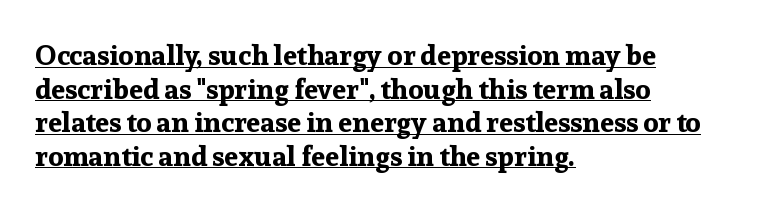
{"serif": "yes", "italic": "no", "bold": "yes", "weight": "bold", "width": "normal", "stroke_contrast": "low", "x_height": "medium", "monospaced": "no", "underline": "yes", "align": "left", "line_spacing_ratio": 1.2, "letter_spacing": "normal", "letter_spacing_em": 0.0, "glyph_px": 28}
